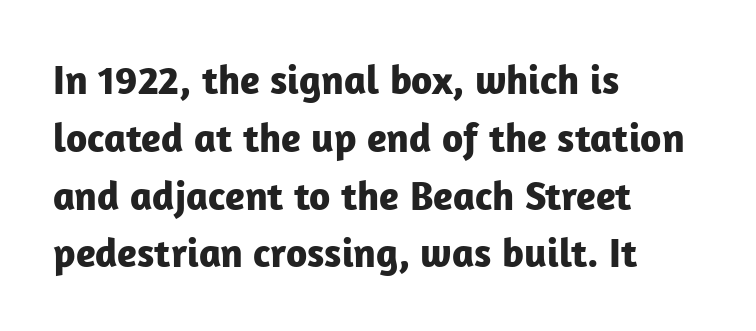
Q: Is the text bold? A: Yes.
Q: Is the text italic (slanted)? A: No, it is upright.
Q: Is the typeface a serif or a sans-serif typeface? A: Sans-serif.
Q: Is the text underlined? A: No.
Q: How is the paragraph aligned? A: Left-aligned.
Q: Is the spacing between letters normal or unusually wide? A: Normal.
Q: Is the spacing between lines tight, normal or loose? A: Normal.
Q: Width (condensed, normal, or wide)? A: Normal.
Q: Stroke contrast? A: Low.
Q: x-height? A: Medium.
Q: Monospaced? A: No.
